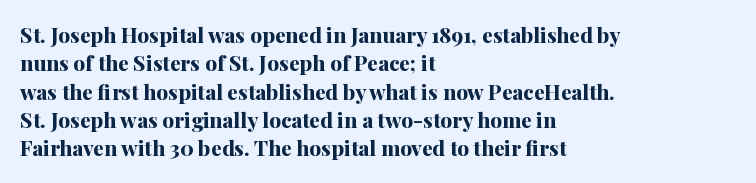
Q: Is the text bold? A: Yes.
Q: Is the text italic (slanted)? A: No, it is upright.
Q: Is the text underlined? A: No.
Q: How is the paragraph aligned? A: Left-aligned.
Q: Is the spacing between letters normal or unusually wide? A: Normal.
Q: Is the spacing between lines tight, normal or loose? A: Normal.
